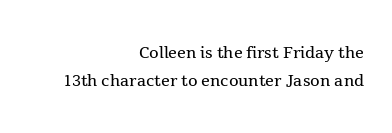
The image shows 22 px text type, upright; set right-aligned, normal line spacing (1.29x), normal letter spacing, not underlined.
